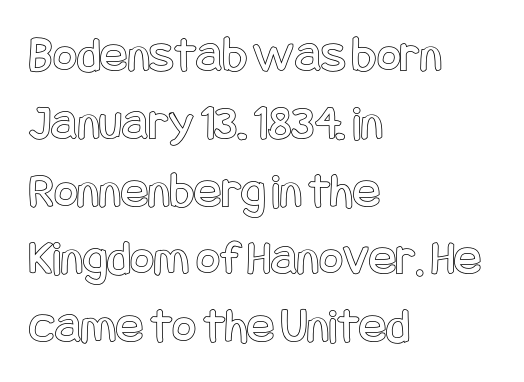
Q: Is the text italic (slanted)? A: No, it is upright.
Q: Is the text underlined? A: No.
Q: How is the paragraph aligned? A: Left-aligned.
Q: Is the spacing between letters normal or unusually wide? A: Normal.
Q: Is the spacing between lines tight, normal or loose? A: Normal.
Q: Width (condensed, normal, or wide)? A: Condensed.
Q: x-height? A: Large.
